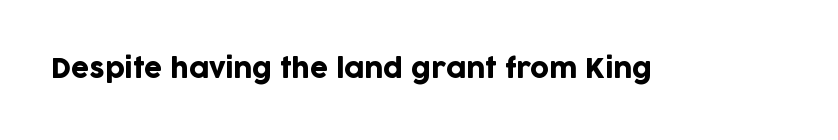
Q: Is the text italic (slanted)? A: No, it is upright.
Q: Is the text underlined? A: No.
Q: Is the spacing between letters normal or unusually wide? A: Normal.
